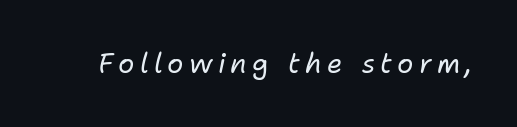
Q: Is the text bold? A: No.
Q: Is the text italic (slanted)? A: Yes, it leans right by about 11 degrees.
Q: Is the text underlined? A: No.
